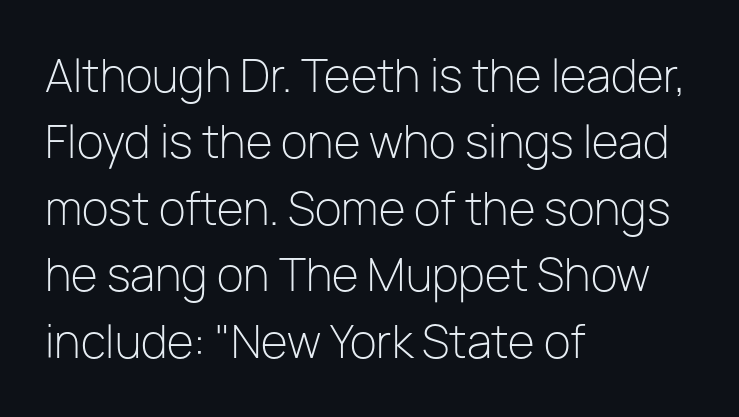
Successive baselines arrive at the customary interval. Layout note: lines flush left. The typeface has the unassuming heft of standard copy or less. Unlike a traditional serif, this face leaves its strokes unadorned. The rendering keeps characters at their native spacing. When letters stand straight like this, we call the style roman or upright.
